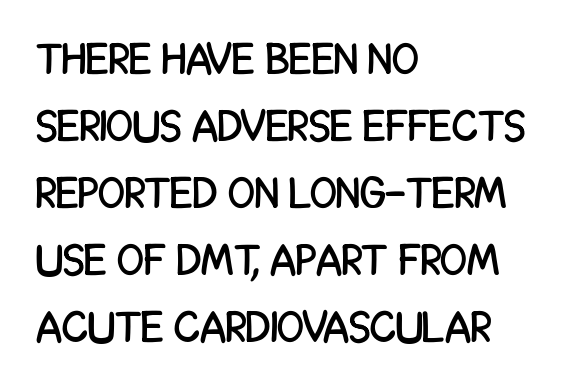
Rule under the text: the space is simply empty. Serifs: no, the terminals of the letterforms are clean. These lines sit exactly where default settings would place them. Does the copy run flush right? No — it runs flush left.
